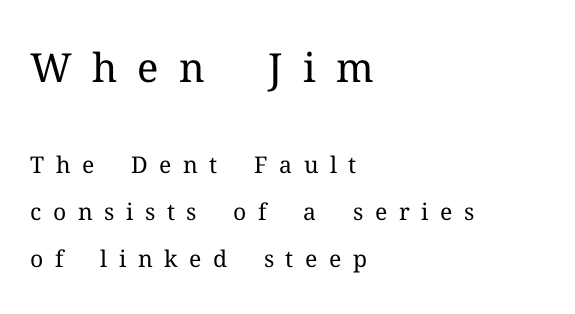
Q: Is the text bold? A: No.
Q: Is the text italic (slanted)? A: No, it is upright.
Q: Is the typeface a serif or a sans-serif typeface? A: Serif.
Q: Is the text underlined? A: No.
Q: How is the paragraph aligned? A: Left-aligned.
Q: Is the spacing between letters normal or unusually wide? A: Unusually wide.
Q: Is the spacing between lines tight, normal or loose? A: Loose.
Q: Which block of text is set in a larger size, the first (top) or the second (bottom)? A: The first (top) one.
Q: Width (condensed, normal, or wide)? A: Normal.
Q: Stroke contrast? A: Medium.
Q: x-height? A: Medium.
Q: Monospaced? A: No.
